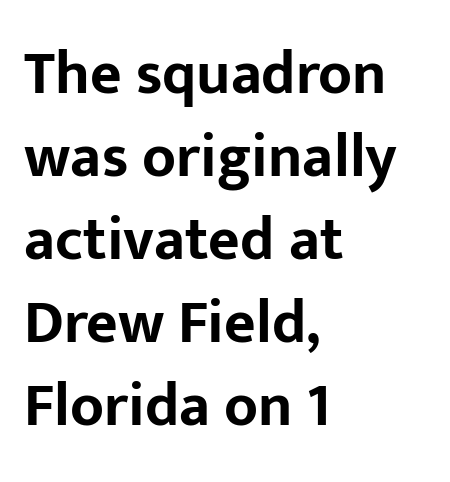
{"serif": "no", "italic": "no", "bold": "yes", "weight": "bold", "width": "normal", "stroke_contrast": "low", "x_height": "medium", "monospaced": "no", "underline": "no", "align": "left", "line_spacing": "normal", "line_spacing_ratio": 1.36, "letter_spacing": "normal", "letter_spacing_em": 0.0, "glyph_px": 61}
